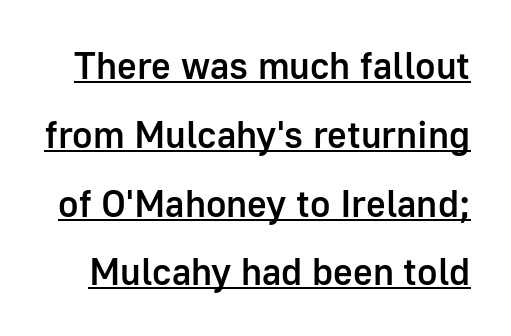
{"serif": "no", "italic": "no", "bold": "semi", "weight": "semibold", "width": "normal", "stroke_contrast": "low", "x_height": "medium", "monospaced": "no", "underline": "yes", "line_spacing_ratio": 1.81, "letter_spacing": "normal", "letter_spacing_em": 0.0, "glyph_px": 38}
